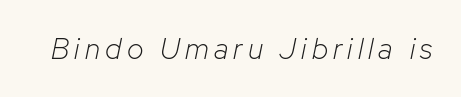
The image shows 29 px light type, italic (leaning right); set not underlined; low stroke contrast and a medium x-height.
